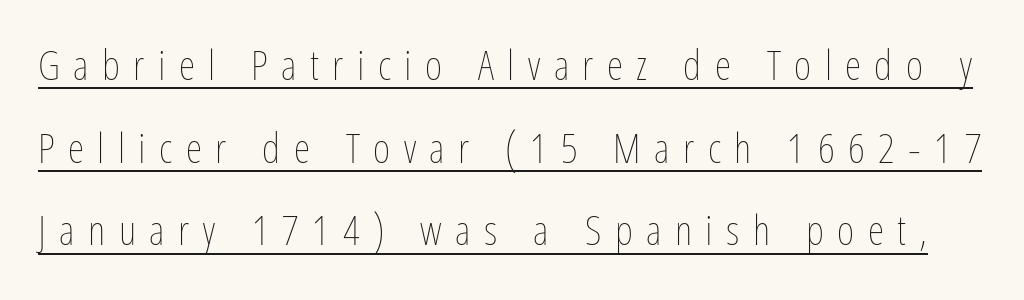
The image shows 42 px thin, condensed type, upright; set loose line spacing (1.97x), unusually wide letter spacing (+0.32 em), underlined; low stroke contrast and a medium x-height.
